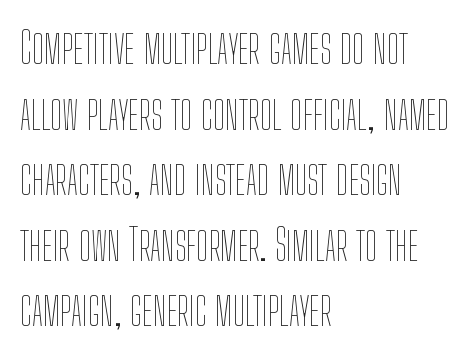
The image shows 44 px thin, condensed type, upright; set left-aligned, normal line spacing (1.49x), normal letter spacing, not underlined; low stroke contrast and a medium x-height.
